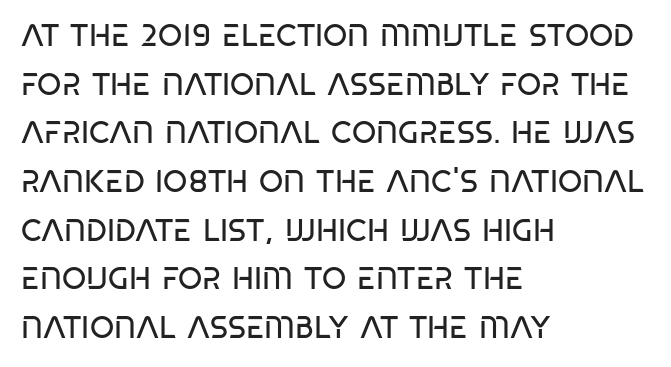
Q: Is the text bold? A: No.
Q: Is the typeface a serif or a sans-serif typeface? A: Sans-serif.
Q: Is the text underlined? A: No.
Q: How is the paragraph aligned? A: Left-aligned.
Q: Is the spacing between letters normal or unusually wide? A: Normal.
Q: Is the spacing between lines tight, normal or loose? A: Normal.
Q: Width (condensed, normal, or wide)? A: Condensed.
Q: Stroke contrast? A: Low.
Q: x-height? A: Large.
Q: Monospaced? A: No.
